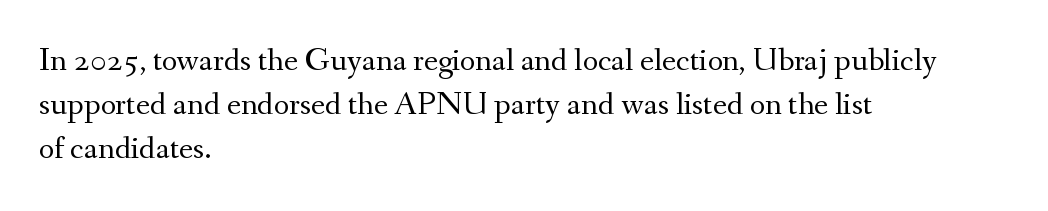
Q: Is the text bold? A: No.
Q: Is the text italic (slanted)? A: No, it is upright.
Q: Is the typeface a serif or a sans-serif typeface? A: Serif.
Q: Is the text underlined? A: No.
Q: How is the paragraph aligned? A: Left-aligned.
Q: Is the spacing between letters normal or unusually wide? A: Normal.
Q: Is the spacing between lines tight, normal or loose? A: Normal.
Q: Width (condensed, normal, or wide)? A: Normal.
Q: Stroke contrast? A: Medium.
Q: x-height? A: Small.
Q: Monospaced? A: No.
